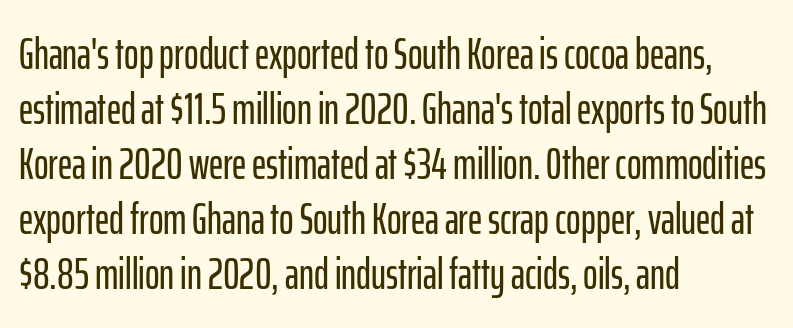
The image shows 44 px condensed sans-serif type, upright; set left-aligned, normal line spacing (1.25x), normal letter spacing, not underlined; low stroke contrast and a medium x-height.
